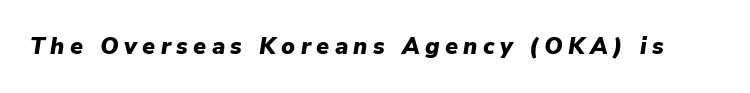
The image shows 23 px bold type, italic (leaning right); set unusually wide letter spacing (+0.23 em), not underlined.
